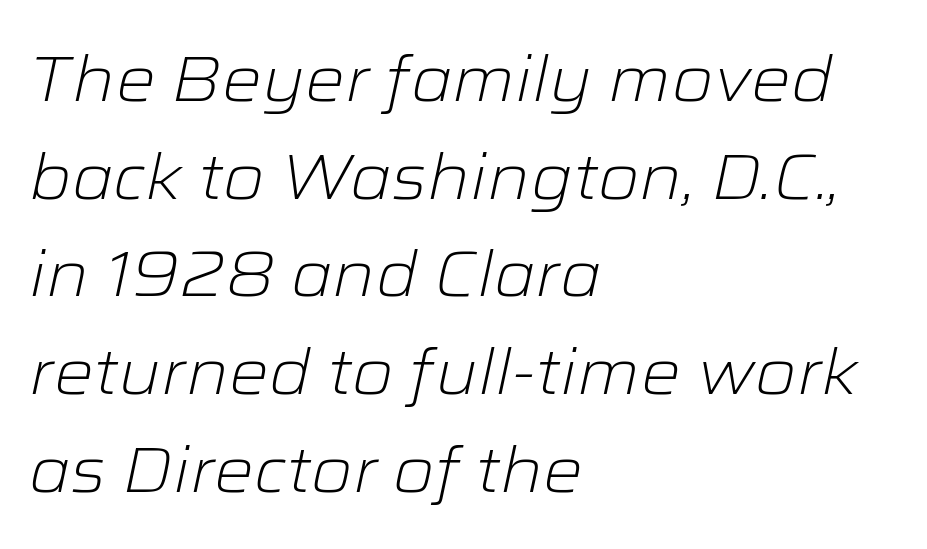
Q: Is the text bold? A: No.
Q: Is the text italic (slanted)? A: Yes, it leans right by about 12 degrees.
Q: Is the text underlined? A: No.
Q: How is the paragraph aligned? A: Left-aligned.
Q: Is the spacing between letters normal or unusually wide? A: Normal.
Q: Is the spacing between lines tight, normal or loose? A: Normal.
Q: Width (condensed, normal, or wide)? A: Wide.
Q: Stroke contrast? A: Low.
Q: x-height? A: Medium.
Q: Monospaced? A: No.
